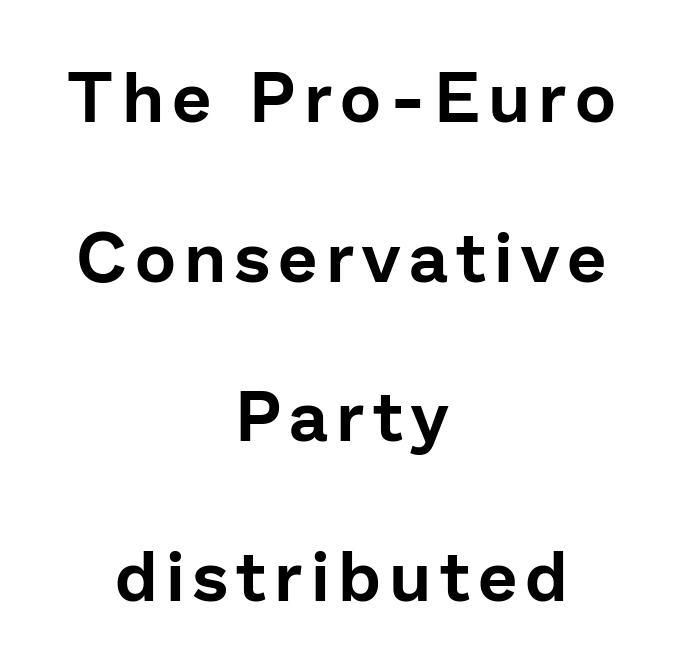
The image shows 70 px sans-serif type, upright; set centered, loose line spacing (2.28x), not underlined; low stroke contrast and a medium x-height.
